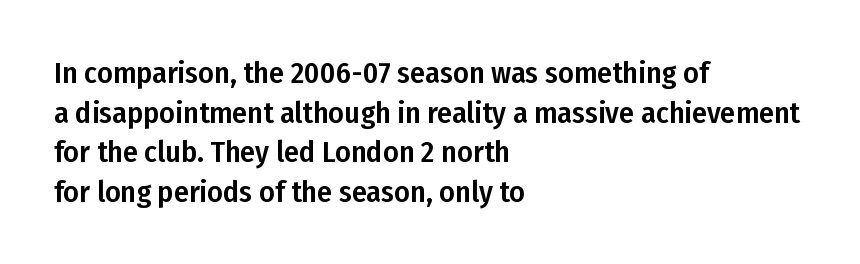
Line starts are locked; line ends wander. Glance below the letters and you will spot only blank space. Each letter keeps its own natural width here, so spacing adapts to shape. Summary of vertical rhythm: regular, with standard interline spacing.
